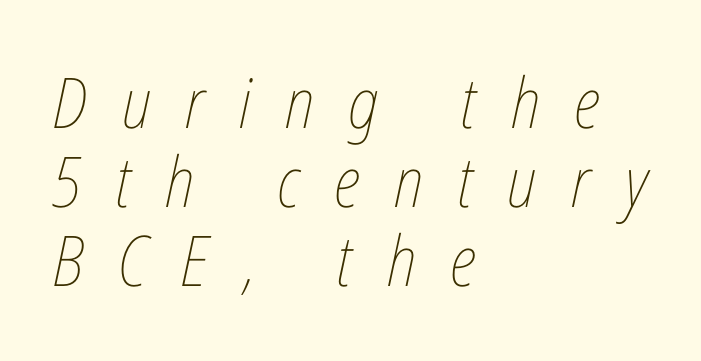
The image shows 70 px thin, condensed type, italic (leaning right); set left-aligned, tight line spacing (1.13x), unusually wide letter spacing (+0.49 em), not underlined; low stroke contrast and a medium x-height.
